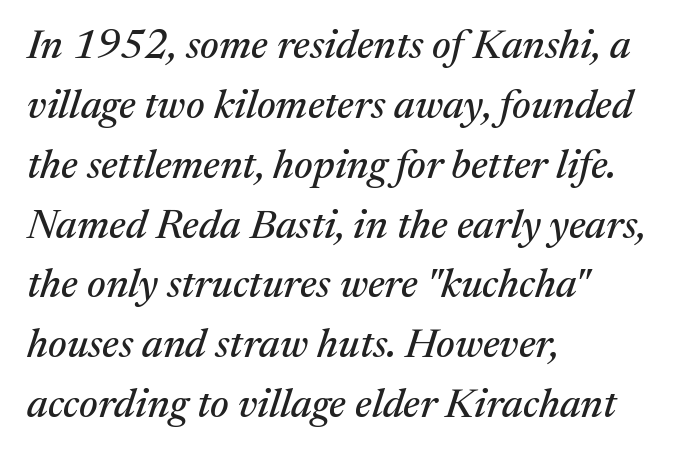
Q: Is the text italic (slanted)? A: Yes, it leans right by about 17 degrees.
Q: Is the typeface a serif or a sans-serif typeface? A: Serif.
Q: Is the text underlined? A: No.
Q: How is the paragraph aligned? A: Left-aligned.
Q: Is the spacing between letters normal or unusually wide? A: Normal.
Q: Is the spacing between lines tight, normal or loose? A: Normal.
Q: Width (condensed, normal, or wide)? A: Normal.
Q: Stroke contrast? A: Medium.
Q: x-height? A: Medium.
Q: Monospaced? A: No.
